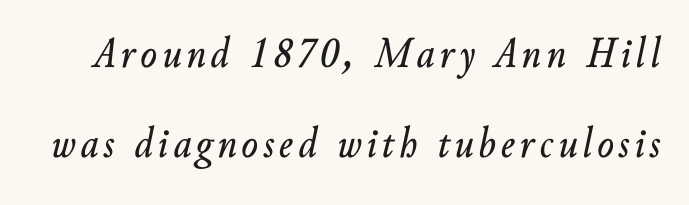
The image shows 44 px text type, italic (leaning right); set loose line spacing (2.04x), not underlined; low stroke contrast and a small x-height.
